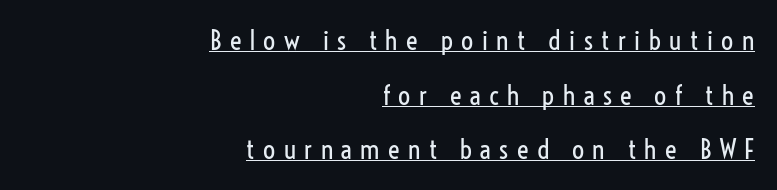
{"italic": "no", "bold": "no", "underline": "yes", "align": "right", "line_spacing": "loose", "line_spacing_ratio": 2.02, "letter_spacing": "wide", "letter_spacing_em": 0.31, "glyph_px": 27}
